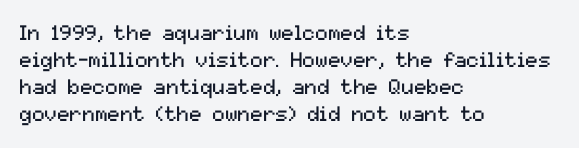
The image shows 21 px text type, upright; set left-aligned, normal line spacing (1.29x), normal letter spacing, not underlined.
